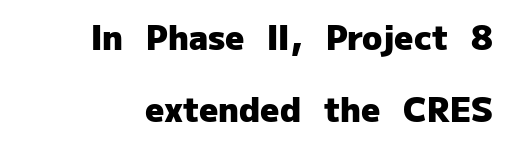
The image shows 33 px heavy sans-serif type, upright; set right-aligned, loose line spacing (2.19x), normal letter spacing, not underlined; low stroke contrast and a medium x-height.
